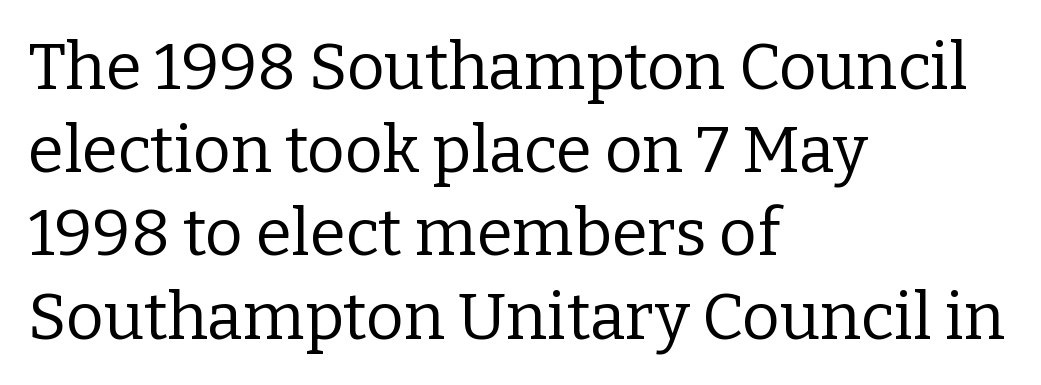
{"serif": "yes", "italic": "no", "bold": "no", "weight": "regular", "width": "normal", "stroke_contrast": "low", "x_height": "medium", "monospaced": "no", "underline": "no", "align": "left", "line_spacing": "normal", "line_spacing_ratio": 1.28, "letter_spacing": "normal", "letter_spacing_em": 0.0, "glyph_px": 65}
